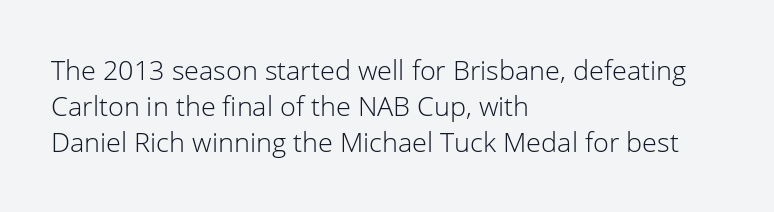
Q: Is the text bold? A: No.
Q: Is the text italic (slanted)? A: No, it is upright.
Q: Is the text underlined? A: No.
Q: How is the paragraph aligned? A: Left-aligned.
Q: Is the spacing between letters normal or unusually wide? A: Normal.
Q: Is the spacing between lines tight, normal or loose? A: Normal.
